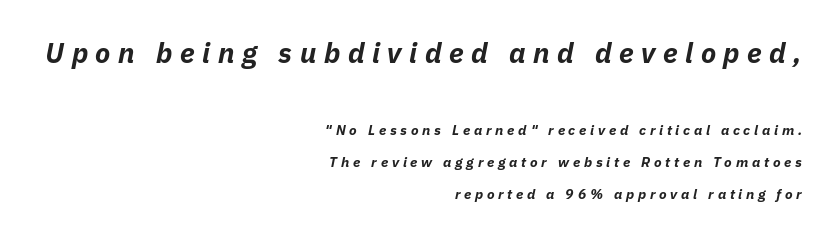
Q: Is the text bold? A: Yes.
Q: Is the text italic (slanted)? A: Yes, it leans right by about 11 degrees.
Q: Is the text underlined? A: No.
Q: How is the paragraph aligned? A: Right-aligned.
Q: Is the spacing between letters normal or unusually wide? A: Unusually wide.
Q: Is the spacing between lines tight, normal or loose? A: Loose.
Q: Which block of text is set in a larger size, the first (top) or the second (bottom)? A: The first (top) one.
Q: Width (condensed, normal, or wide)? A: Normal.
Q: Stroke contrast? A: Low.
Q: x-height? A: Medium.
Q: Monospaced? A: No.
